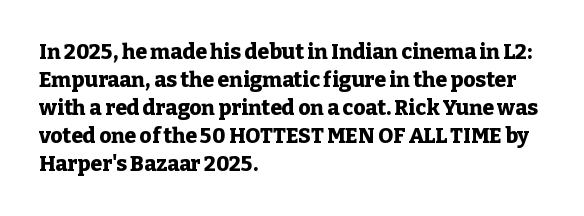
The image shows 21 px bold type, upright; set left-aligned, normal line spacing (1.33x), normal letter spacing, not underlined.
